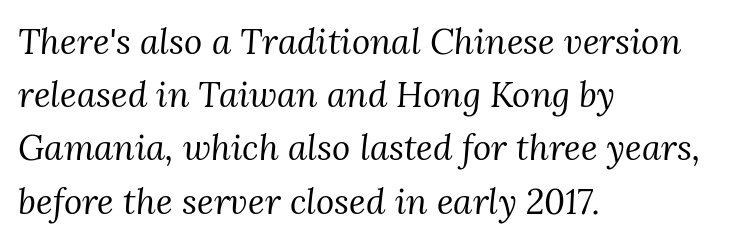
The image shows 35 px regular-weight serif type, italic (leaning right); set left-aligned, normal line spacing (1.52x), normal letter spacing, not underlined; medium stroke contrast and a medium x-height.
